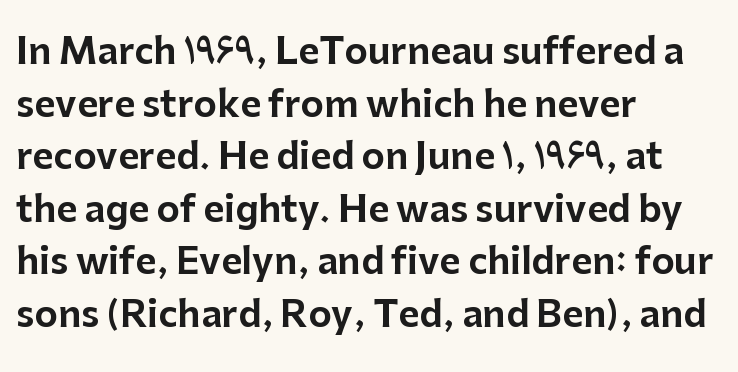
Default kerning and tracking; the words read as compact shapes. Regarding serifs, this sample does without them. Every row of glyphs begins at an identical x-position on the left. One glance says typical: line gaps are just what's usual. Is this a fixed-width face? No — the glyphs have proportional, varying widths. Lines of text with bare space underneath.
